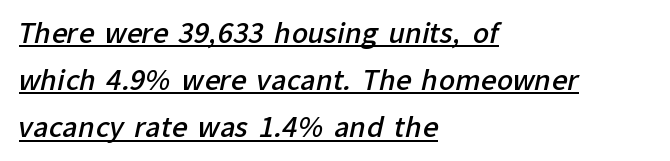
The image shows 27 px text type; set left-aligned, line spacing 1.75x, normal letter spacing, underlined.
